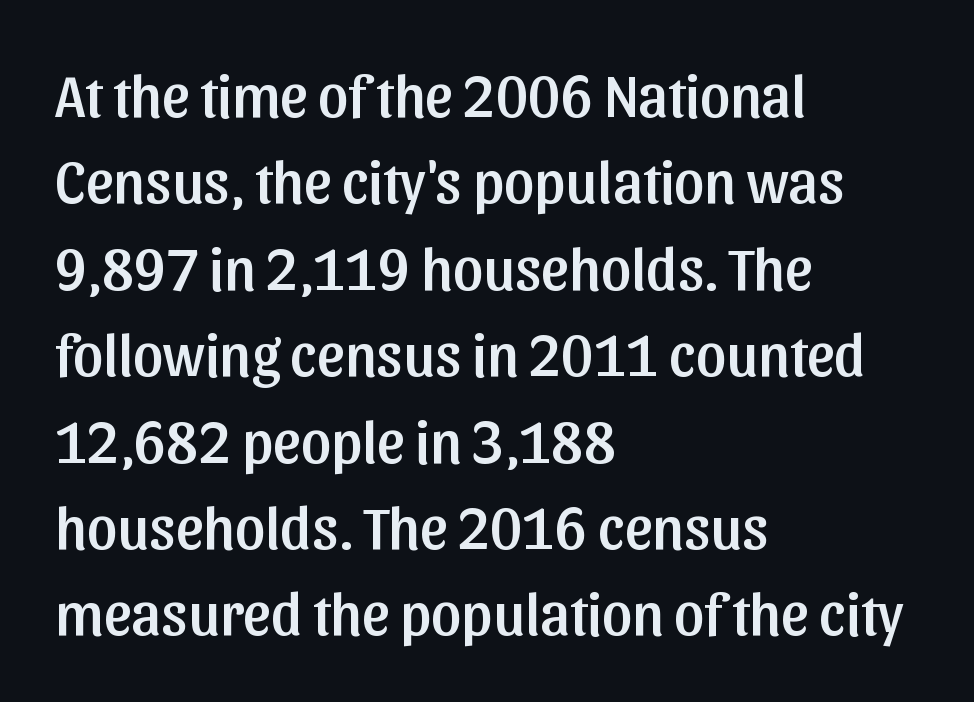
Q: Is the text italic (slanted)? A: No, it is upright.
Q: Is the typeface a serif or a sans-serif typeface? A: Sans-serif.
Q: Is the text underlined? A: No.
Q: How is the paragraph aligned? A: Left-aligned.
Q: Is the spacing between letters normal or unusually wide? A: Normal.
Q: Is the spacing between lines tight, normal or loose? A: Normal.
Q: Width (condensed, normal, or wide)? A: Normal.
Q: Stroke contrast? A: Low.
Q: x-height? A: Medium.
Q: Monospaced? A: No.
